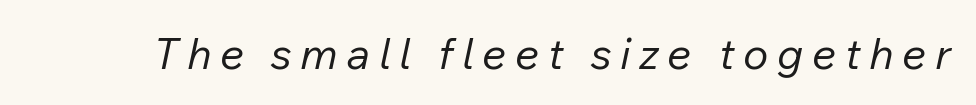
Lines of text with bare space underneath. The rendering uses natural spacing where letterforms have individual widths. Emphasis-style slanted type is in use. The face looks like a standard text weight, possibly lighter. The passage shown has open, widely tracked lettering throughout.
